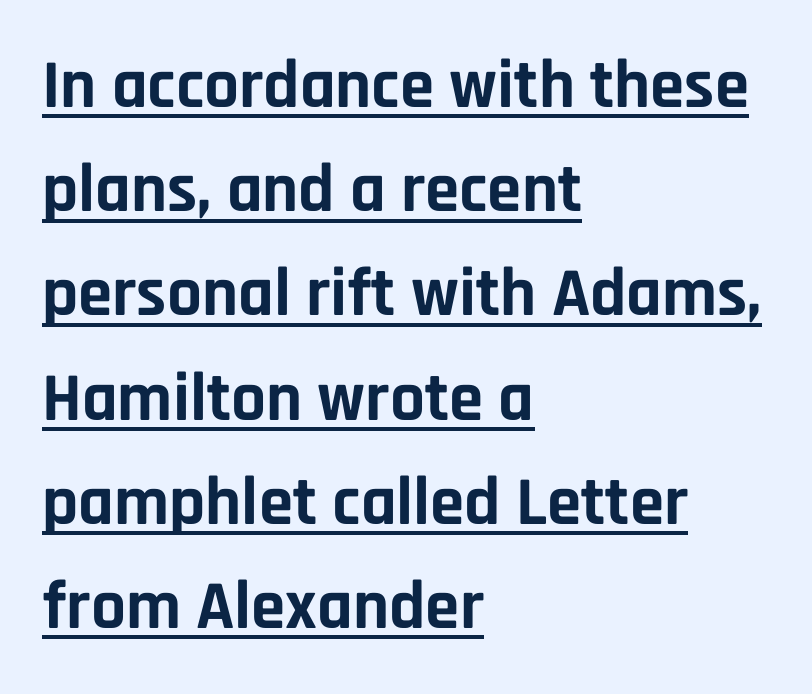
The image shows 69 px bold sans-serif type, upright; set left-aligned, normal line spacing (1.51x), normal letter spacing, underlined; low stroke contrast and a large x-height.
